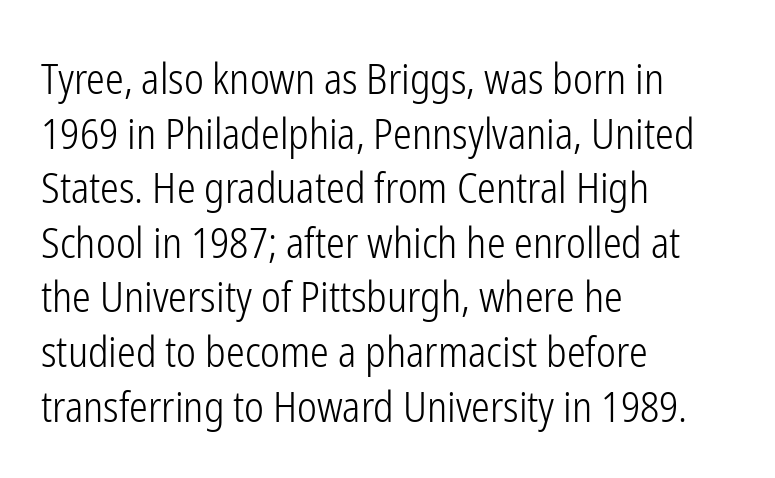
The image shows 42 px light, condensed sans-serif type, upright; set left-aligned, normal line spacing (1.3x), normal letter spacing, not underlined; low stroke contrast and a medium x-height.
